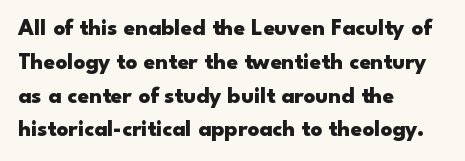
Q: Is the text bold? A: Yes.
Q: Is the text italic (slanted)? A: No, it is upright.
Q: Is the text underlined? A: No.
Q: How is the paragraph aligned? A: Left-aligned.
Q: Is the spacing between letters normal or unusually wide? A: Normal.
Q: Is the spacing between lines tight, normal or loose? A: Normal.
